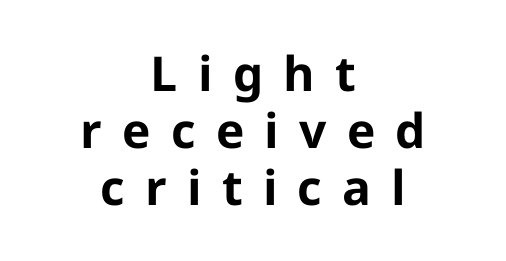
{"serif": "no", "italic": "no", "bold": "yes", "weight": "bold", "width": "normal", "stroke_contrast": "low", "x_height": "medium", "monospaced": "no", "underline": "no", "align": "center", "line_spacing_ratio": 1.19, "letter_spacing": "wide", "letter_spacing_em": 0.42, "glyph_px": 48}
